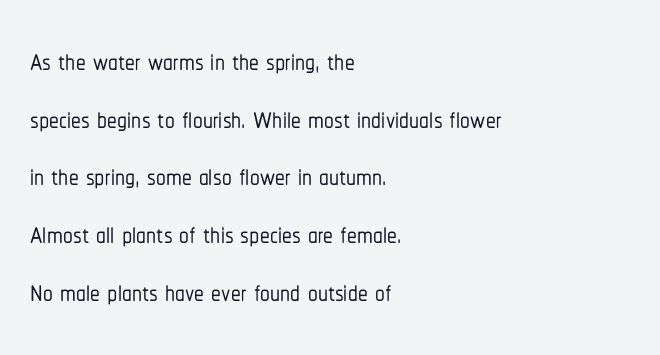
{"serif": "no", "italic": "no", "width": "condensed", "stroke_contrast": "low", "x_height": "medium", "monospaced": "no", "underline": "no", "align": "left", "line_spacing": "normal", "line_spacing_ratio": 1.48, "letter_spacing": "normal", "letter_spacing_em": 0.0, "glyph_px": 39}
